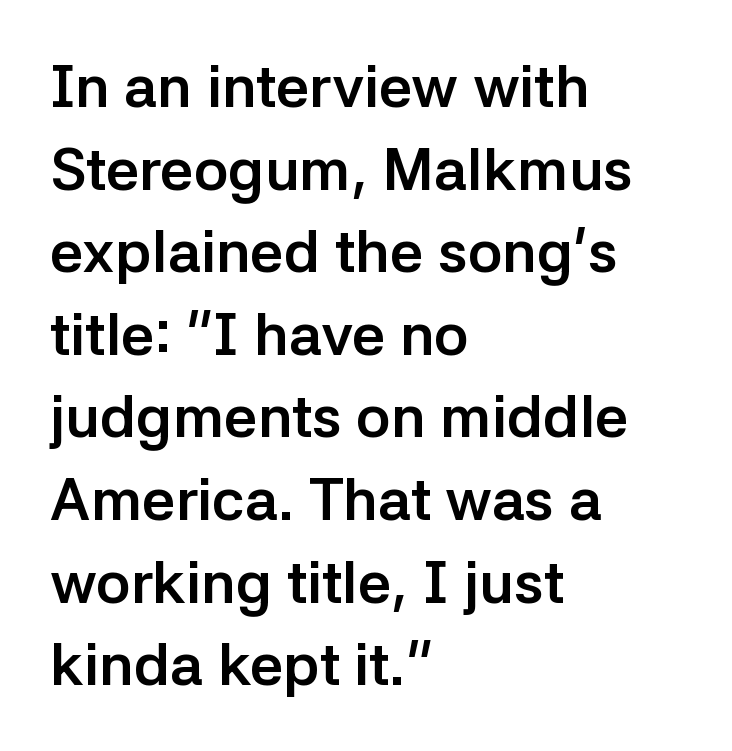
Look at the bottom of the vertical strokes: they stop flat, with no serifs. Where is the straight margin? On the left. Think of a printed novel: that variable character pitch is what you see here. Students, observe: this is what conventionally led text looks like. Look at the stroke-to-counter ratio: heavy, a bold.
